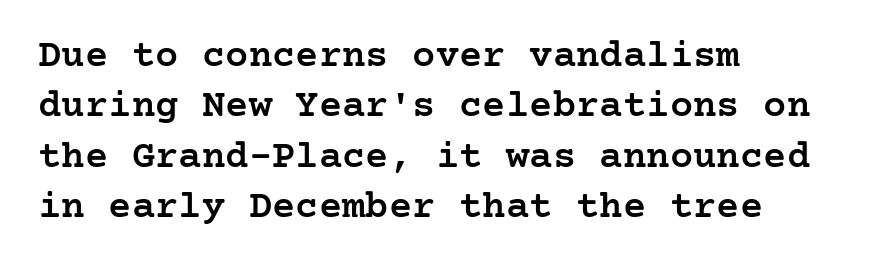
The image shows 39 px semibold serif type, upright; set left-aligned, normal line spacing (1.29x), normal letter spacing, not underlined; low stroke contrast and a medium x-height.
